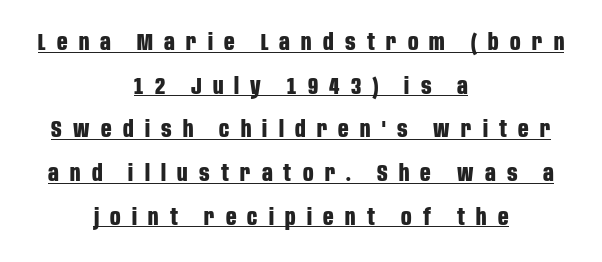
The image shows 23 px bold type, upright; set centered, loose line spacing (1.9x), unusually wide letter spacing (+0.49 em), underlined.
